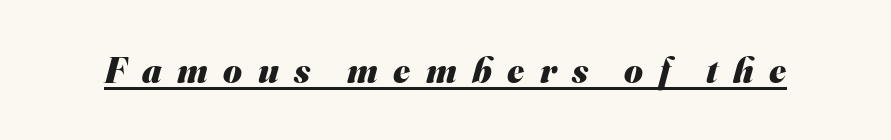
The image shows 36 px heavy sans-serif type; set unusually wide letter spacing (+0.43 em), underlined; medium stroke contrast and a small x-height.
